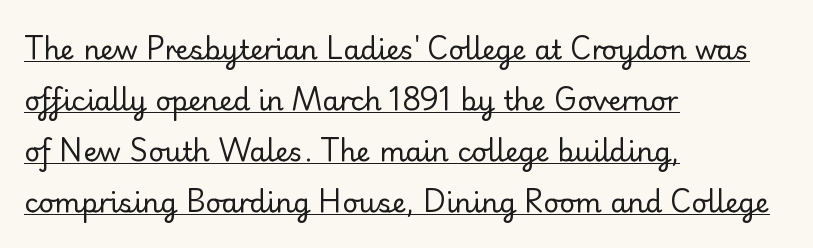
{"italic": "no", "bold": "no", "underline": "yes", "align": "left", "line_spacing_ratio": 1.89, "letter_spacing": "normal", "letter_spacing_em": 0.0, "glyph_px": 27}
